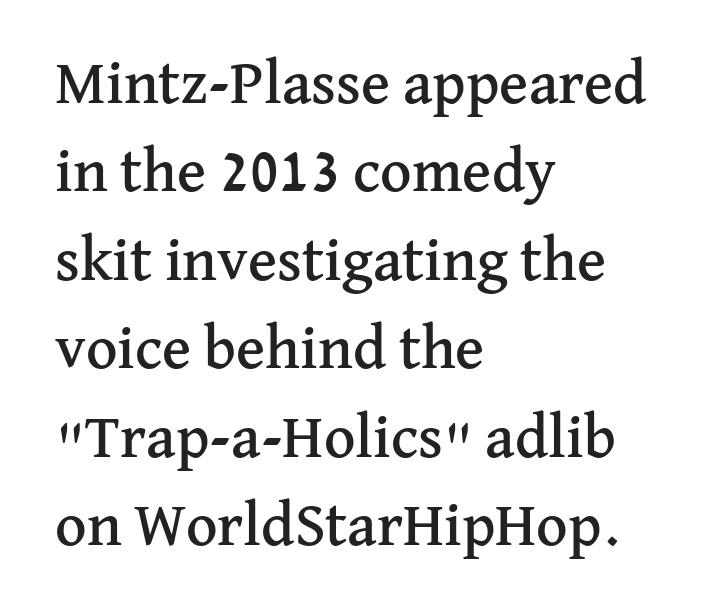
Varying glyph widths throughout — classic text-font behaviour. Short note: letters normally spaced. Interline gaps are of average width in this sample. Designer's note — italics off, roman on.
